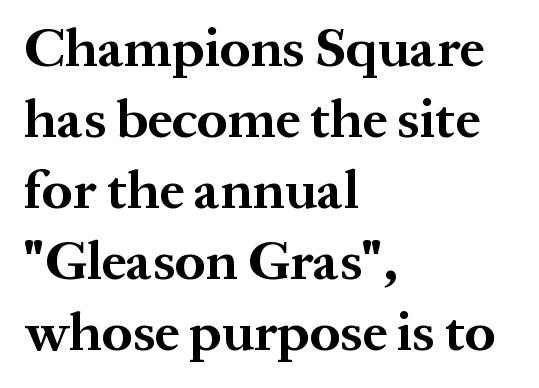
{"serif": "yes", "italic": "no", "bold": "yes", "weight": "bold", "width": "normal", "stroke_contrast": "medium", "x_height": "medium", "monospaced": "no", "underline": "no", "align": "left", "line_spacing": "normal", "line_spacing_ratio": 1.29, "letter_spacing": "normal", "letter_spacing_em": 0.0, "glyph_px": 55}
